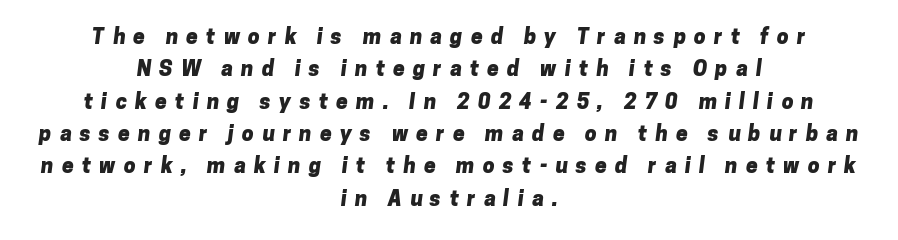
{"bold": "yes", "underline": "no", "align": "center", "line_spacing": "normal", "line_spacing_ratio": 1.54, "letter_spacing": "wide", "letter_spacing_em": 0.39, "glyph_px": 21}
